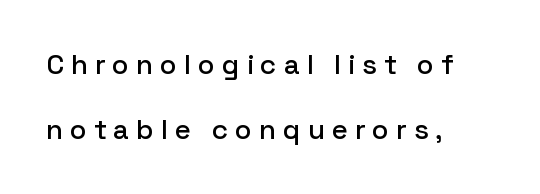
{"serif": "no", "italic": "no", "width": "normal", "stroke_contrast": "low", "x_height": "medium", "monospaced": "no", "underline": "no", "align": "left", "line_spacing": "loose", "line_spacing_ratio": 2.32, "letter_spacing": "wide", "letter_spacing_em": 0.24, "glyph_px": 28}
